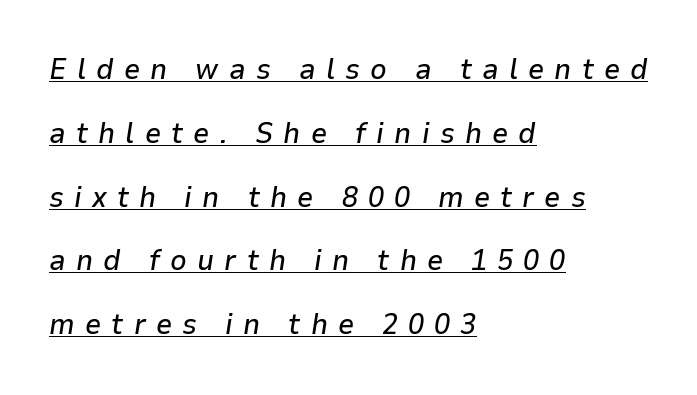
Q: Is the text italic (slanted)? A: Yes, it leans right by about 9 degrees.
Q: Is the text underlined? A: Yes.
Q: How is the paragraph aligned? A: Left-aligned.
Q: Is the spacing between letters normal or unusually wide? A: Unusually wide.
Q: Is the spacing between lines tight, normal or loose? A: Loose.
Q: Width (condensed, normal, or wide)? A: Normal.
Q: Stroke contrast? A: Low.
Q: x-height? A: Medium.
Q: Monospaced? A: No.
